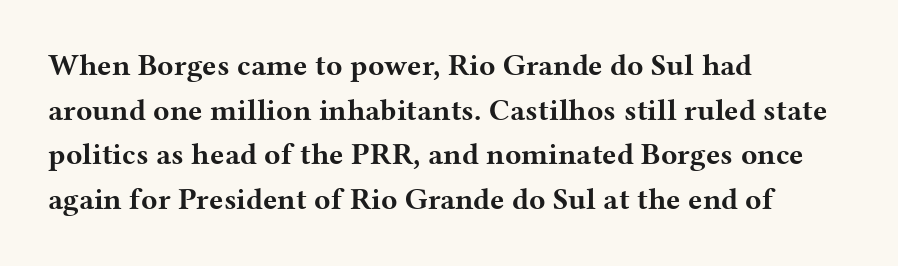
Observe the serifs anchoring each vertical stroke in this sample. Each new line begins a customary step beneath the previous one. Spacing between characters is what you'd get straight out of the box. You could not count columns in this text — the font is proportionally spaced. The zone under the glyphs is completely vacant.
